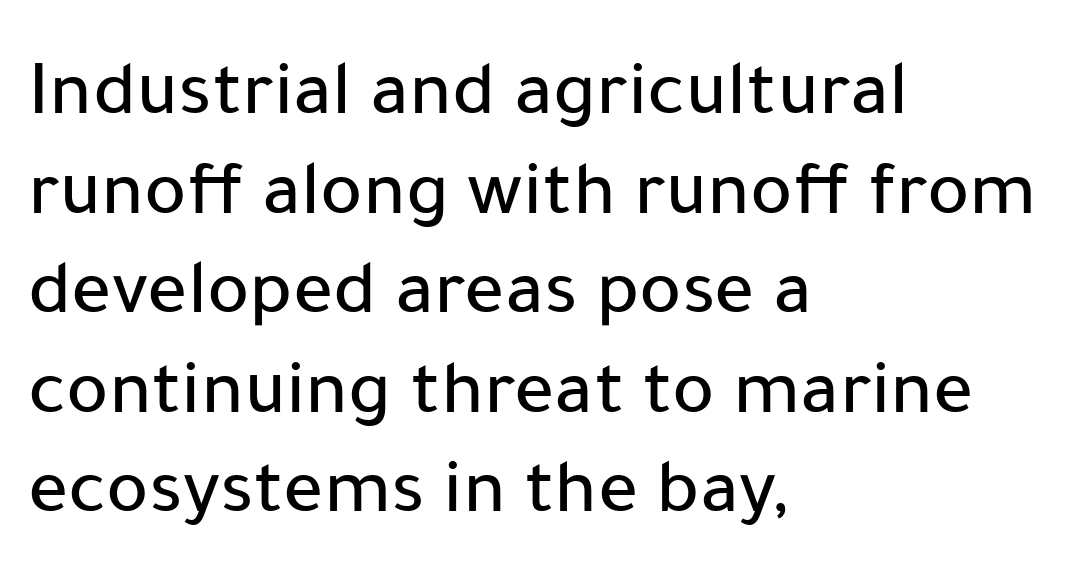
The image shows 79 px sans-serif type, upright; set left-aligned, normal line spacing (1.26x), normal letter spacing, not underlined; low stroke contrast and a medium x-height.
